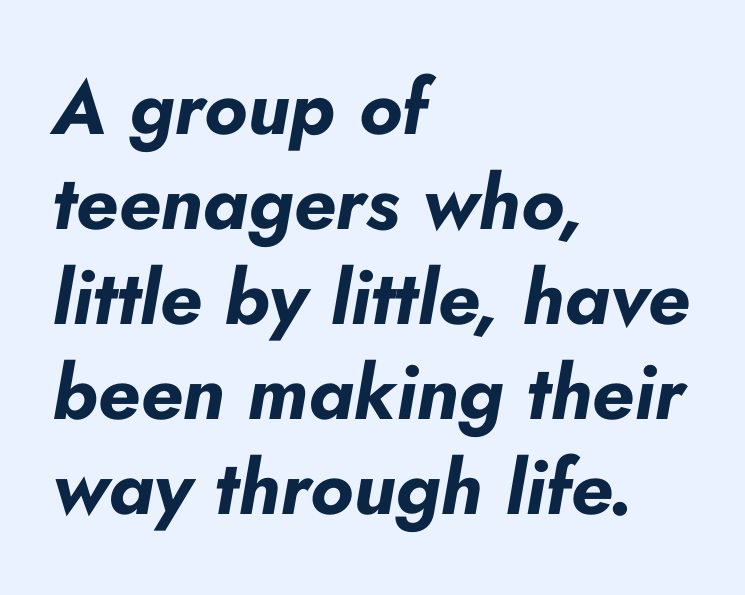
{"italic": "yes", "lean": "right", "slant_degrees": 10, "bold": "yes", "weight": "bold", "width": "normal", "stroke_contrast": "low", "x_height": "small", "monospaced": "no", "underline": "no", "align": "left", "line_spacing": "normal", "line_spacing_ratio": 1.25, "letter_spacing": "normal", "letter_spacing_em": 0.0, "glyph_px": 76}
